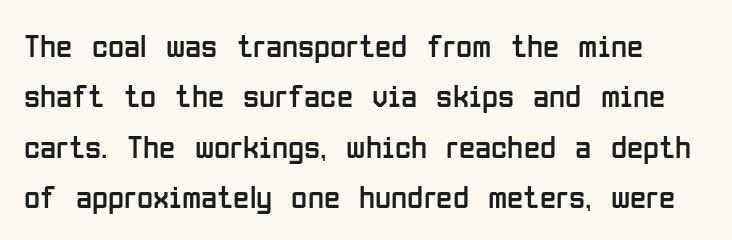
{"serif": "no", "italic": "no", "bold": "no", "weight": "regular", "width": "condensed", "stroke_contrast": "low", "x_height": "medium", "monospaced": "no", "underline": "no", "line_spacing": "normal", "line_spacing_ratio": 1.53, "letter_spacing": "normal", "letter_spacing_em": 0.0, "glyph_px": 33}
